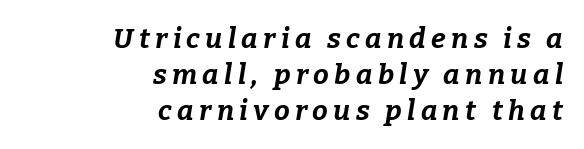
Q: Is the text bold? A: Yes.
Q: Is the text italic (slanted)? A: Yes, it leans right by about 9 degrees.
Q: Is the text underlined? A: No.
Q: How is the paragraph aligned? A: Right-aligned.
Q: Is the spacing between lines tight, normal or loose? A: Normal.
Q: Width (condensed, normal, or wide)? A: Normal.
Q: Stroke contrast? A: Low.
Q: x-height? A: Medium.
Q: Monospaced? A: No.
